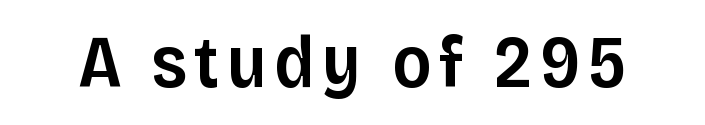
The image shows 74 px semibold sans-serif type, upright; set not underlined; low stroke contrast and a large x-height.
